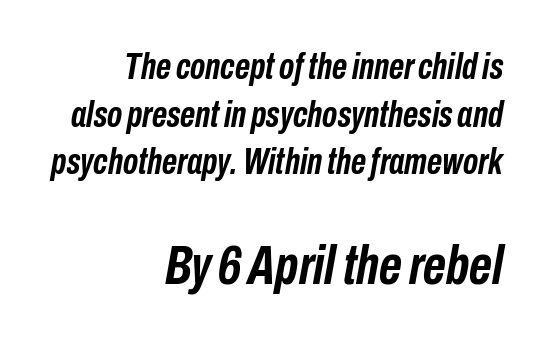
Q: Is the text bold? A: Yes.
Q: Is the text italic (slanted)? A: Yes, it leans right by about 10 degrees.
Q: Is the text underlined? A: No.
Q: How is the paragraph aligned? A: Right-aligned.
Q: Is the spacing between letters normal or unusually wide? A: Normal.
Q: Is the spacing between lines tight, normal or loose? A: Normal.
Q: Which block of text is set in a larger size, the first (top) or the second (bottom)? A: The second (bottom) one.
Q: Width (condensed, normal, or wide)? A: Condensed.
Q: Stroke contrast? A: Low.
Q: x-height? A: Medium.
Q: Monospaced? A: No.
